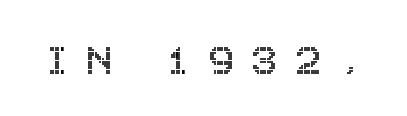
{"italic": "no", "width": "condensed", "x_height": "large", "underline": "no", "letter_spacing": "wide", "letter_spacing_em": 0.33, "glyph_px": 50}
